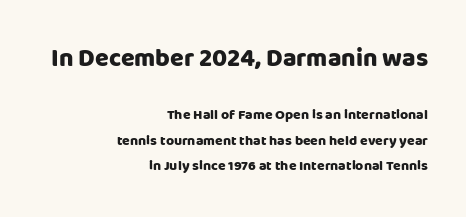
The image shows 25 px bold type, upright; set right-aligned, line spacing 1.81x, normal letter spacing, not underlined; the first (top) block is 1.79x larger.
